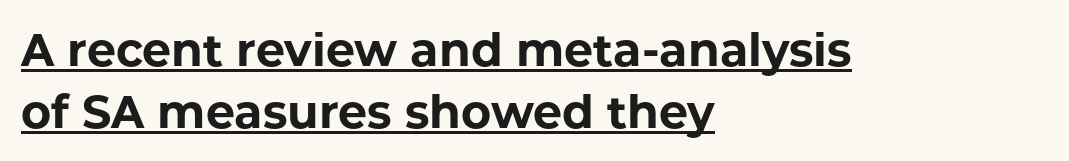
{"serif": "no", "italic": "no", "bold": "yes", "weight": "bold", "width": "normal", "stroke_contrast": "low", "x_height": "medium", "monospaced": "no", "underline": "yes", "align": "left", "line_spacing": "normal", "line_spacing_ratio": 1.34, "letter_spacing": "normal", "letter_spacing_em": 0.0, "glyph_px": 46}
